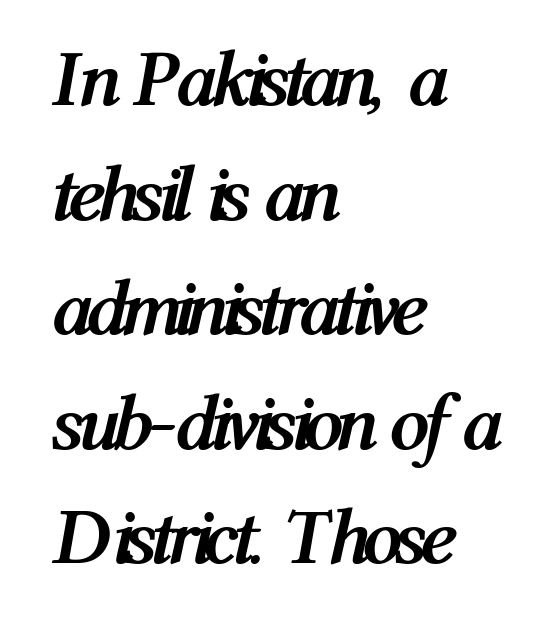
The image shows 79 px semibold, condensed type, italic (leaning right); set left-aligned, normal line spacing (1.45x), normal letter spacing, not underlined; medium stroke contrast and a medium x-height.
